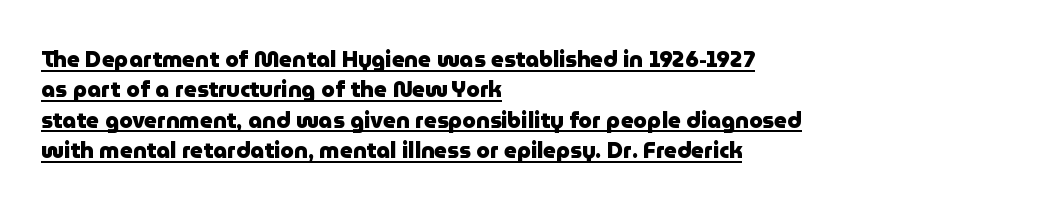
Q: Is the text bold? A: Yes.
Q: Is the text italic (slanted)? A: No, it is upright.
Q: Is the text underlined? A: Yes.
Q: How is the paragraph aligned? A: Left-aligned.
Q: Is the spacing between letters normal or unusually wide? A: Normal.
Q: Is the spacing between lines tight, normal or loose? A: Normal.
